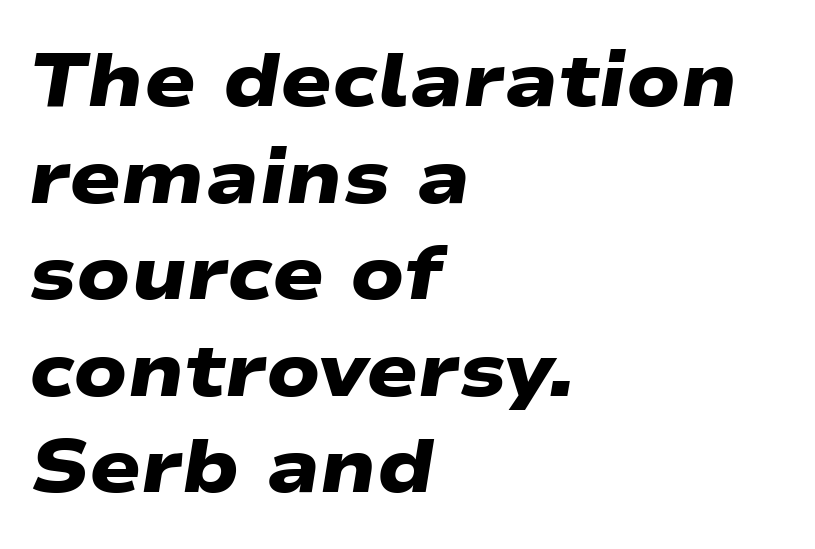
The image shows 76 px heavy, wide sans-serif type; set left-aligned, normal line spacing (1.27x), normal letter spacing, not underlined; low stroke contrast and a medium x-height.
